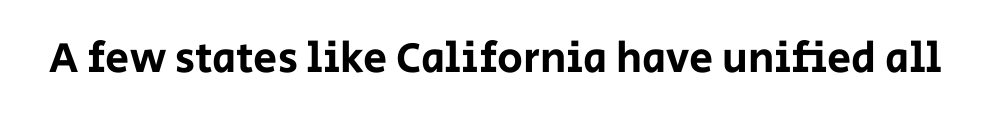
Q: Is the text italic (slanted)? A: No, it is upright.
Q: Is the typeface a serif or a sans-serif typeface? A: Sans-serif.
Q: Is the text underlined? A: No.
Q: Is the spacing between letters normal or unusually wide? A: Normal.
Q: Width (condensed, normal, or wide)? A: Normal.
Q: Stroke contrast? A: Low.
Q: x-height? A: Large.
Q: Monospaced? A: No.
